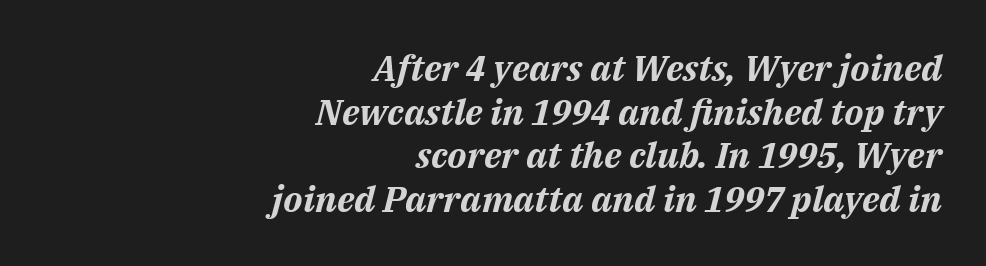
If you drew a ruler down the right edge, every line would touch it. Does extra space separate the letters? No, they use regular spacing. Proportional: the letters do not fall into vertical columns. The axis of the letterforms is tilted away from vertical.
